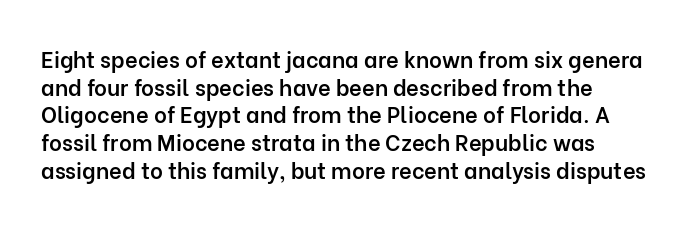
A somewhat darkened texture: the type is semibold rather than bold. Any mark beneath the type? The region is blank. Short note: letters normally spaced. Ascenders rise straight up at ninety degrees. Compared with typical paragraphs, the rows here are spaced about the same.
